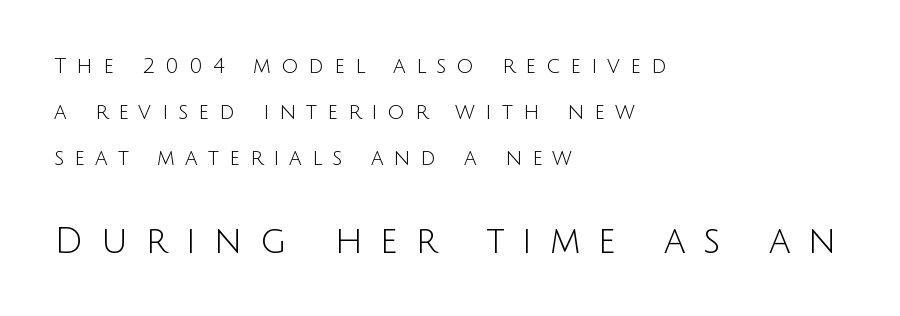
{"serif": "no", "italic": "no", "bold": "no", "weight": "light", "width": "normal", "stroke_contrast": "low", "x_height": "large", "monospaced": "no", "underline": "no", "align": "left", "line_spacing": "loose", "line_spacing_ratio": 2.19, "letter_spacing": "wide", "letter_spacing_em": 0.49, "larger_block": "second", "size_ratio": 1.71, "glyph_px": 36}
